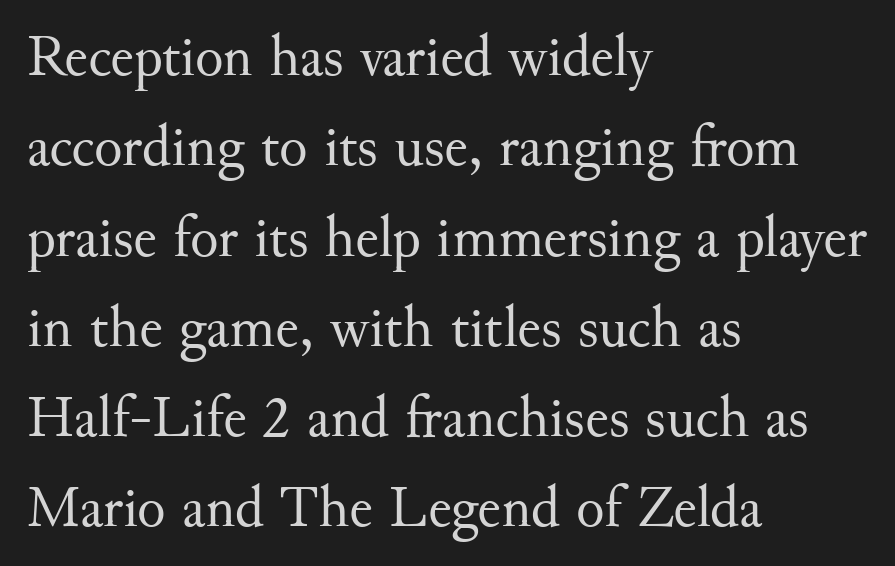
Typeset ragged right — the left edge is the straight one. The passage shown has conventional tracking throughout. Classification — serif. The words here are not underlined. Italic? Not at all — the glyphs are vertical. The rendering uses natural spacing where letterforms have individual widths.
